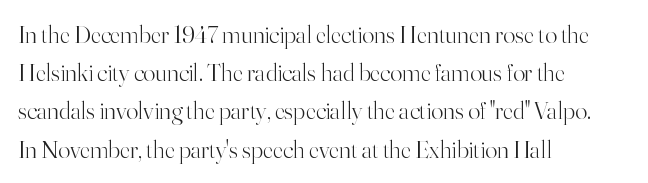
The image shows 25 px text type, upright; set left-aligned, normal line spacing (1.53x), normal letter spacing, not underlined.
